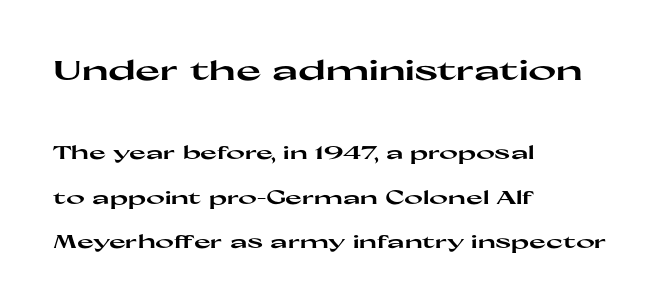
Q: Is the text bold? A: Yes.
Q: Is the text italic (slanted)? A: No, it is upright.
Q: Is the text underlined? A: No.
Q: How is the paragraph aligned? A: Left-aligned.
Q: Is the spacing between letters normal or unusually wide? A: Normal.
Q: Is the spacing between lines tight, normal or loose? A: Loose.
Q: Which block of text is set in a larger size, the first (top) or the second (bottom)? A: The first (top) one.
